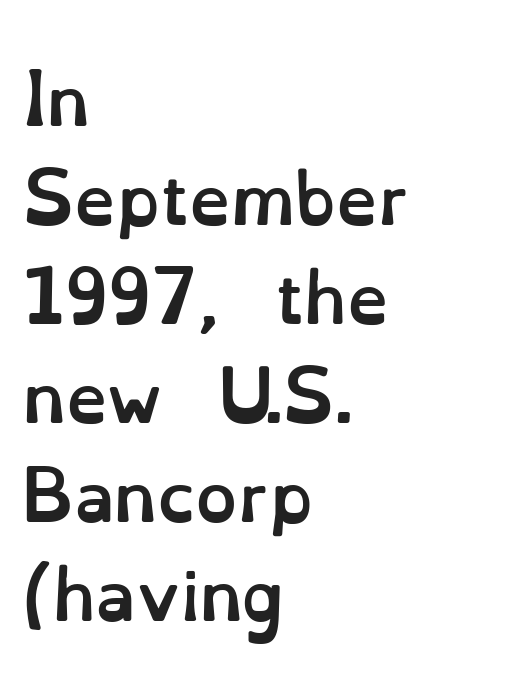
The image shows 66 px semibold type, upright; set left-aligned, normal line spacing (1.5x), normal letter spacing, not underlined; low stroke contrast and a small x-height.
